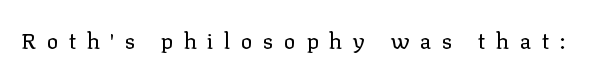
The image shows 22 px text type, upright; set unusually wide letter spacing (+0.47 em), not underlined.
